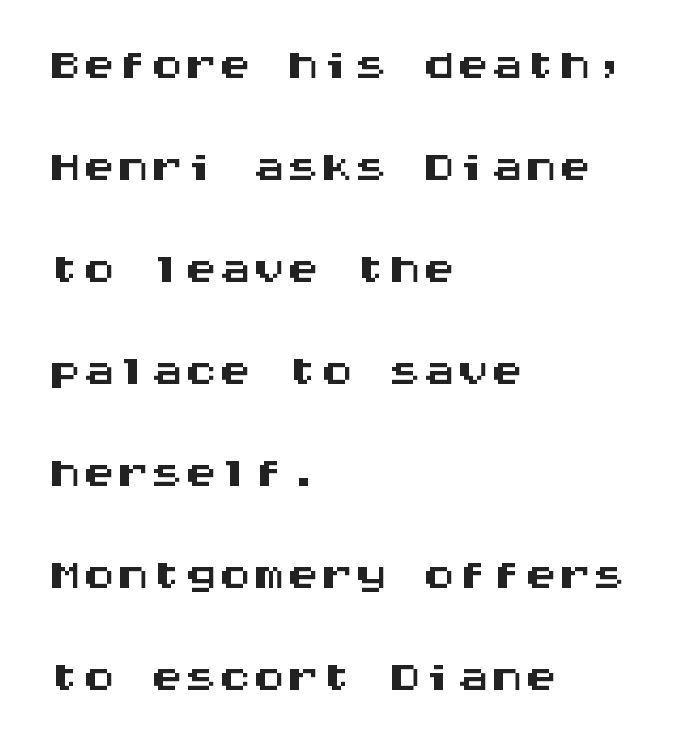
{"serif": "no", "italic": "no", "width": "wide", "stroke_contrast": "medium", "x_height": "large", "monospaced": "yes", "underline": "no", "align": "left", "line_spacing": "normal", "line_spacing_ratio": 1.5, "letter_spacing": "normal", "letter_spacing_em": 0.0, "glyph_px": 68}
